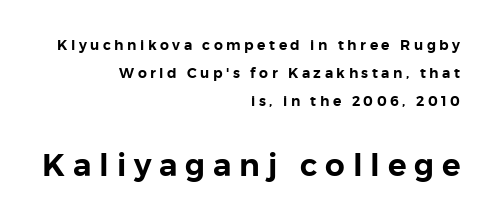
The image shows 31 px sans-serif type, upright; set right-aligned, loose line spacing (2.0x), unusually wide letter spacing (+0.25 em), not underlined; the second (bottom) block is 2.21x larger; low stroke contrast and a medium x-height.
